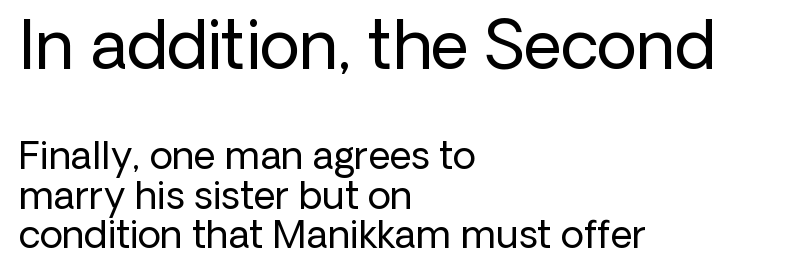
The image shows 66 px regular-weight sans-serif type, upright; set left-aligned, tight line spacing (1.04x), normal letter spacing, not underlined; the first (top) block is 1.74x larger; low stroke contrast and a medium x-height.
